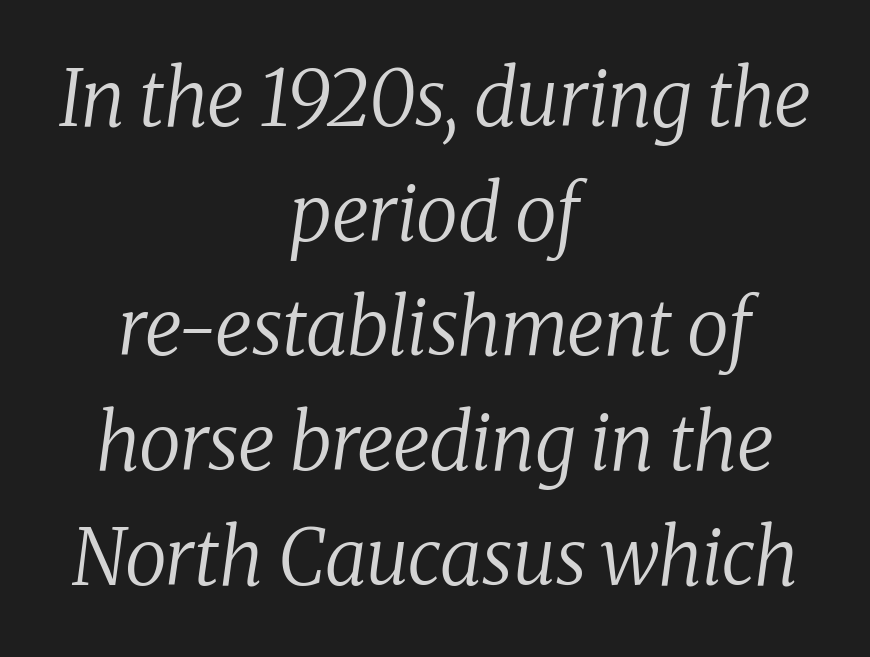
{"serif": "yes", "italic": "yes", "lean": "right", "slant_degrees": 8, "bold": "no", "weight": "regular", "width": "normal", "stroke_contrast": "medium", "x_height": "medium", "monospaced": "no", "underline": "no", "align": "center", "line_spacing": "normal", "line_spacing_ratio": 1.49, "letter_spacing": "normal", "letter_spacing_em": 0.0, "glyph_px": 77}
